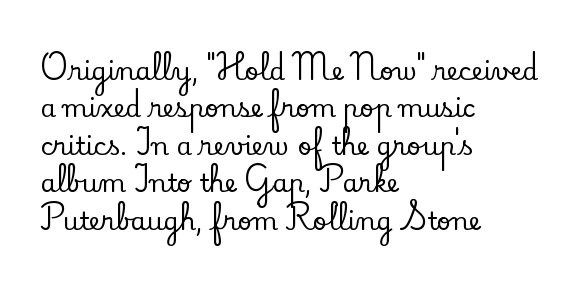
{"italic": "no", "underline": "no", "align": "left", "line_spacing": "normal", "line_spacing_ratio": 1.5, "letter_spacing": "normal", "letter_spacing_em": 0.0, "glyph_px": 25}
